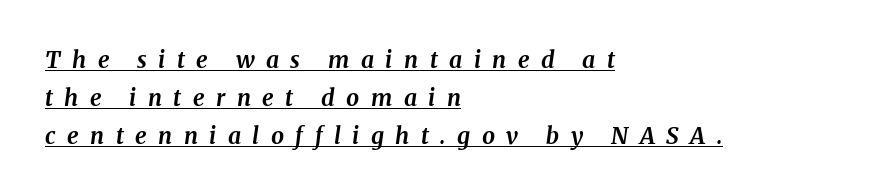
Q: Is the text bold? A: Yes.
Q: Is the text italic (slanted)? A: Yes, it leans right by about 8 degrees.
Q: Is the text underlined? A: Yes.
Q: How is the paragraph aligned? A: Left-aligned.
Q: Is the spacing between letters normal or unusually wide? A: Unusually wide.
Q: Is the spacing between lines tight, normal or loose? A: Normal.
